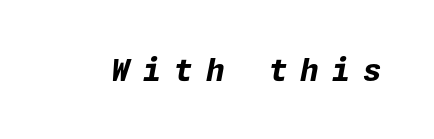
{"italic": "yes", "lean": "right", "slant_degrees": 11, "bold": "yes", "weight": "bold", "width": "normal", "stroke_contrast": "low", "x_height": "medium", "underline": "no", "letter_spacing": "wide", "letter_spacing_em": 0.43, "glyph_px": 30}
